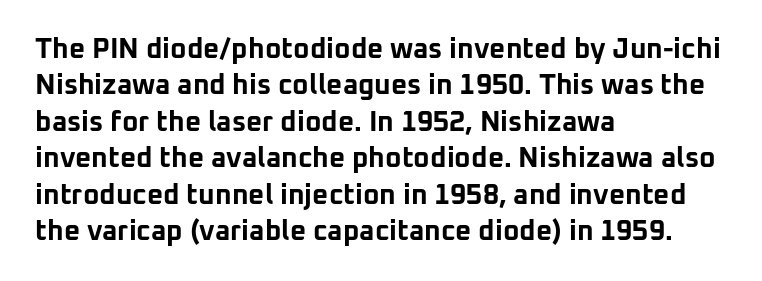
Has an underline been added? It has not. There is no visible air inserted between adjacent glyphs. The ragged edge is on the right, which tells us the setting is flush left. Look at the stroke-to-counter ratio: heavy, a bold. A sans-serif font was chosen for this passage.
